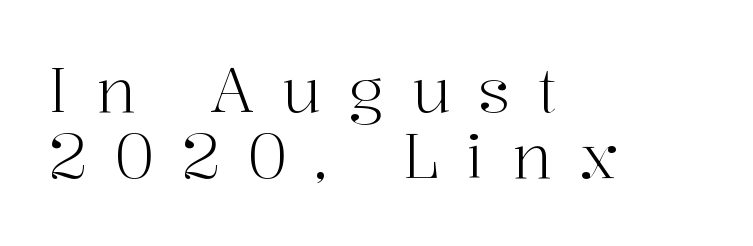
{"serif": "yes", "italic": "no", "bold": "no", "weight": "light", "width": "normal", "stroke_contrast": "high", "x_height": "medium", "monospaced": "no", "underline": "no", "align": "left", "line_spacing": "tight", "line_spacing_ratio": 1.09, "letter_spacing": "wide", "letter_spacing_em": 0.45, "glyph_px": 61}
